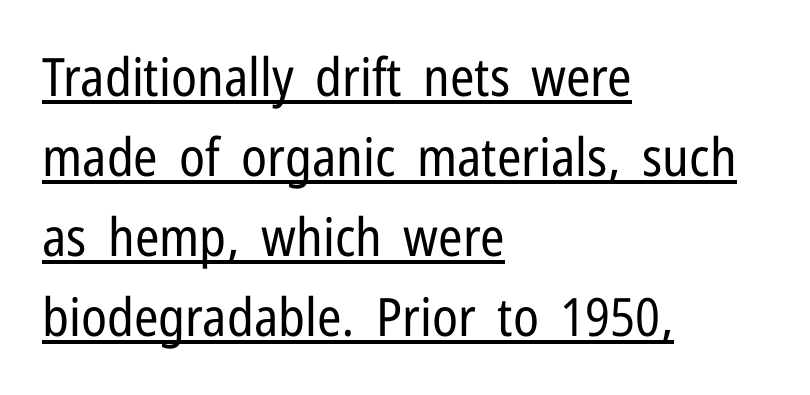
A continuous stroke trails under the words, as in a hyperlink. The rendering keeps characters at their native spacing. No feet cap the strokes, marking this as sans-serif type. Is there any slant? The stems are plumb. One glance says typical: line gaps are just what's usual. A student would call this left alignment; a typographer would say flush left, rag right.
